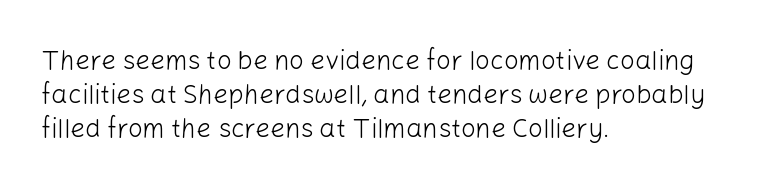
{"italic": "no", "bold": "no", "underline": "no", "align": "left", "line_spacing": "normal", "line_spacing_ratio": 1.31, "letter_spacing": "normal", "letter_spacing_em": 0.0, "glyph_px": 26}
